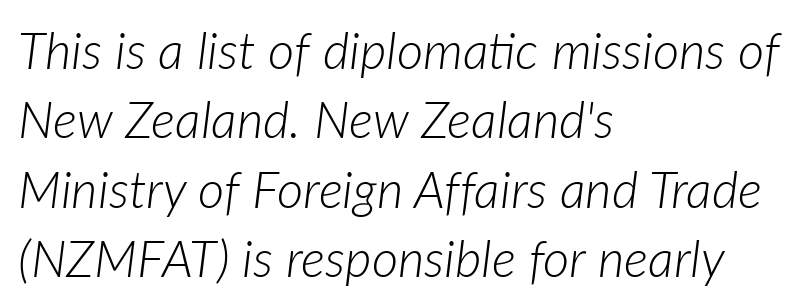
Q: Is the text bold? A: No.
Q: Is the text italic (slanted)? A: Yes, it leans right by about 7 degrees.
Q: Is the text underlined? A: No.
Q: How is the paragraph aligned? A: Left-aligned.
Q: Is the spacing between letters normal or unusually wide? A: Normal.
Q: Is the spacing between lines tight, normal or loose? A: Normal.
Q: Width (condensed, normal, or wide)? A: Normal.
Q: Stroke contrast? A: Low.
Q: x-height? A: Medium.
Q: Monospaced? A: No.
